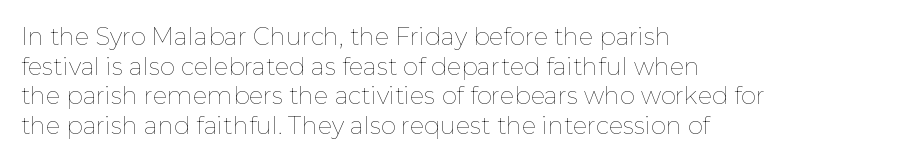
The image shows 24 px text type, upright; set left-aligned, line spacing 1.23x, normal letter spacing, not underlined.
